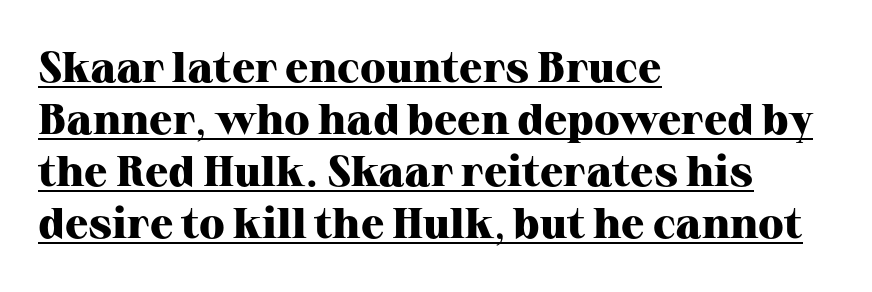
The image shows 43 px heavy serif type, upright; set left-aligned, line spacing 1.21x, normal letter spacing, underlined; high stroke contrast and a medium x-height.
